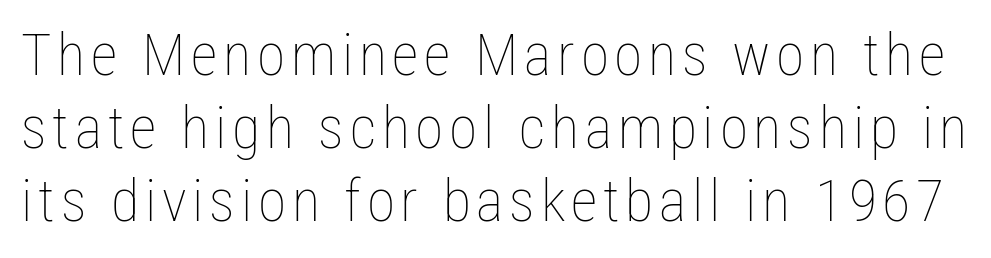
The image shows 58 px thin, condensed type, upright; set normal line spacing (1.26x), not underlined; low stroke contrast and a medium x-height.
